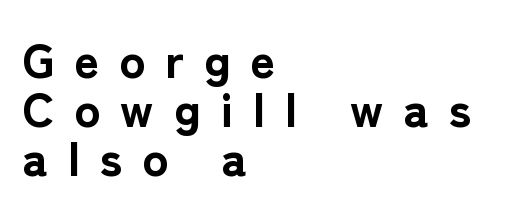
The image shows 48 px bold sans-serif type, upright; set left-aligned, tight line spacing (1.02x), unusually wide letter spacing (+0.42 em), not underlined; low stroke contrast and a medium x-height.
